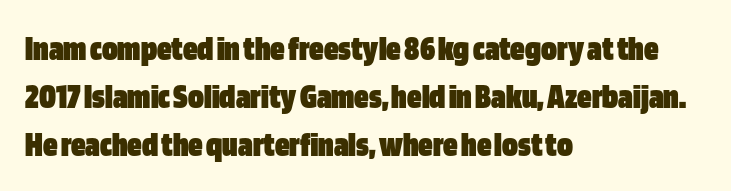
Q: Is the text bold? A: Yes.
Q: Is the text italic (slanted)? A: No, it is upright.
Q: Is the typeface a serif or a sans-serif typeface? A: Sans-serif.
Q: Is the text underlined? A: No.
Q: How is the paragraph aligned? A: Left-aligned.
Q: Is the spacing between letters normal or unusually wide? A: Normal.
Q: Is the spacing between lines tight, normal or loose? A: Normal.
Q: Width (condensed, normal, or wide)? A: Condensed.
Q: Stroke contrast? A: Low.
Q: x-height? A: Large.
Q: Monospaced? A: No.
